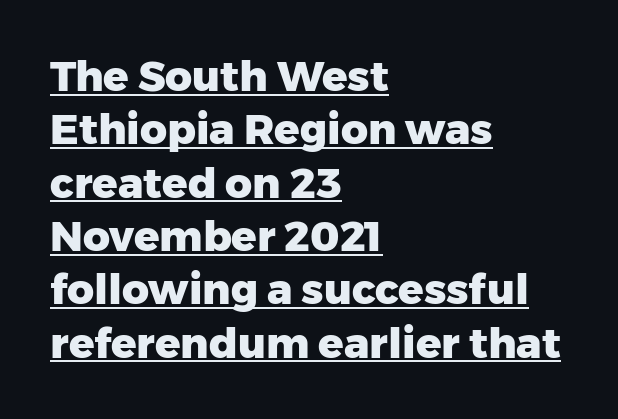
Q: Is the text bold? A: Yes.
Q: Is the text italic (slanted)? A: No, it is upright.
Q: Is the typeface a serif or a sans-serif typeface? A: Sans-serif.
Q: Is the text underlined? A: Yes.
Q: How is the paragraph aligned? A: Left-aligned.
Q: Is the spacing between letters normal or unusually wide? A: Normal.
Q: Is the spacing between lines tight, normal or loose? A: Normal.
Q: Width (condensed, normal, or wide)? A: Normal.
Q: Stroke contrast? A: Low.
Q: x-height? A: Medium.
Q: Monospaced? A: No.
